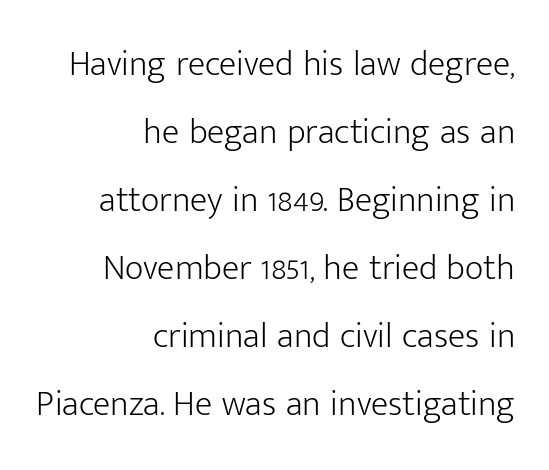
The foot of each line stays bare and open. These lines are set flush right with a ragged left edge. Notice how the stems are strictly vertical — no italics here. The letters advance in unequal steps, a hallmark of proportional type. Characters follow at the spacing the type designer built in. Think standard paragraph weight, or any step lighter than that.
